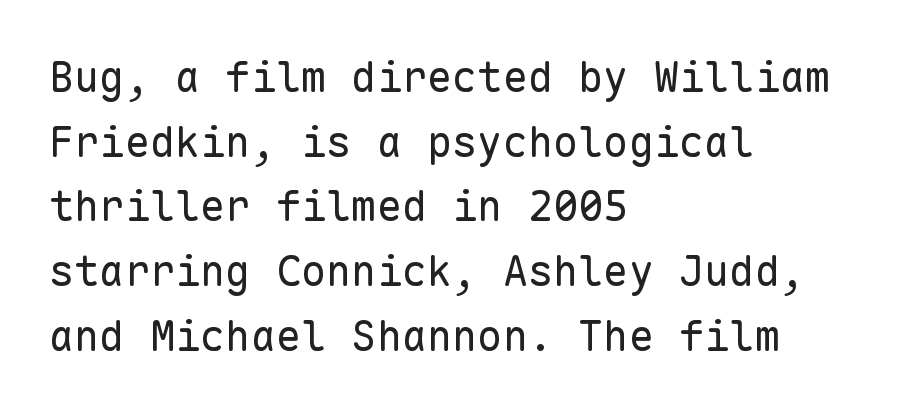
You can tell from the bare stems that sans-serif type was used. The rag falls on the right side of this text block. Nothing unusual about the tracking: characters are spaced as the font intends. Regular leading.
